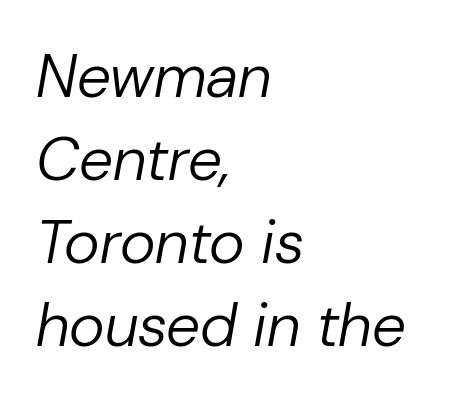
The image shows 61 px regular-weight type, italic (leaning right); set left-aligned, normal line spacing (1.36x), normal letter spacing, not underlined; low stroke contrast and a medium x-height.
